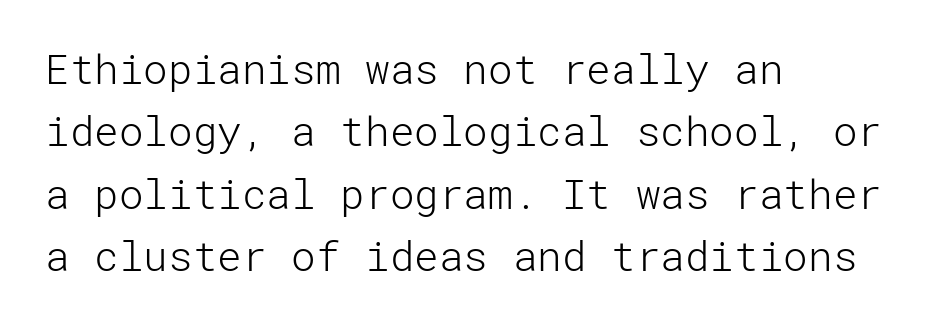
The image shows 41 px light sans-serif type, upright; set left-aligned, normal line spacing (1.52x), normal letter spacing, not underlined; low stroke contrast and a medium x-height.
